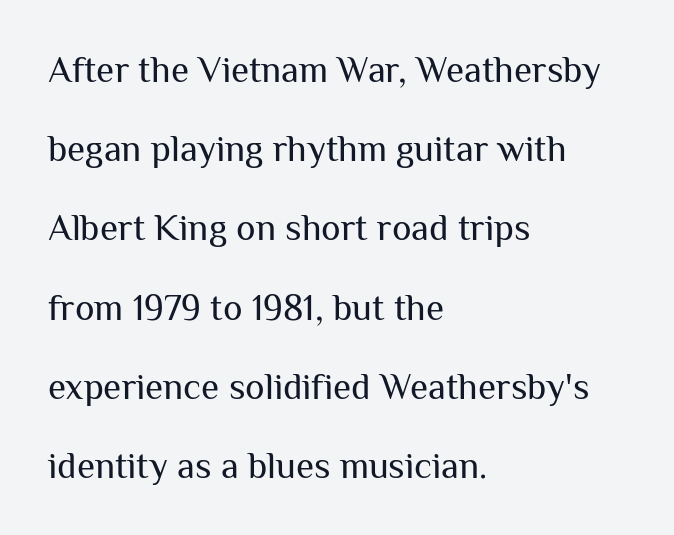
{"serif": "no", "italic": "no", "bold": "no", "weight": "regular", "width": "normal", "stroke_contrast": "medium", "x_height": "medium", "monospaced": "no", "underline": "no", "align": "left", "line_spacing": "loose", "line_spacing_ratio": 2.14, "letter_spacing": "normal", "letter_spacing_em": 0.0, "glyph_px": 37}
